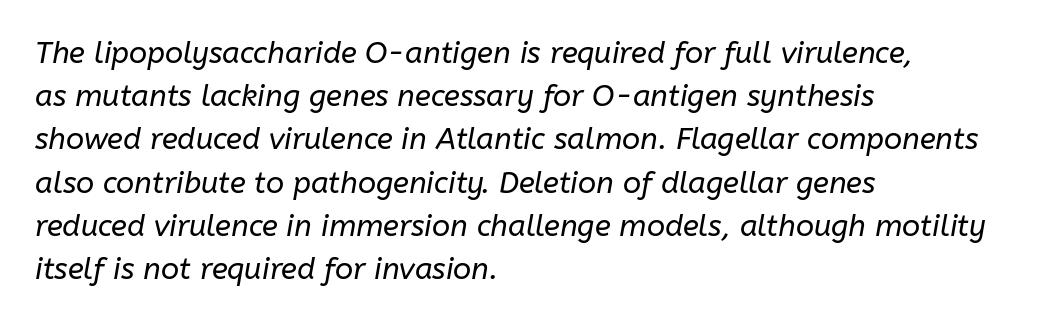
Typeset ragged right — the left edge is the straight one. Horizontal bands of white between lines are of average thickness. Is the stroke heavy? The answer is a plain regular-or-lighter. The rendering keeps characters at their native spacing. Glance below the letters and you will spot only blank space.
